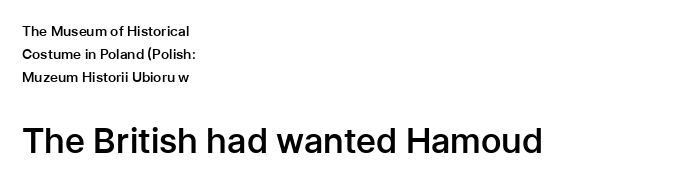
Q: Is the text bold? A: Semi-bold.
Q: Is the text italic (slanted)? A: No, it is upright.
Q: Is the typeface a serif or a sans-serif typeface? A: Sans-serif.
Q: Is the text underlined? A: No.
Q: How is the paragraph aligned? A: Left-aligned.
Q: Is the spacing between letters normal or unusually wide? A: Normal.
Q: Is the spacing between lines tight, normal or loose? A: Normal.
Q: Which block of text is set in a larger size, the first (top) or the second (bottom)? A: The second (bottom) one.
Q: Width (condensed, normal, or wide)? A: Normal.
Q: Stroke contrast? A: Low.
Q: x-height? A: Medium.
Q: Monospaced? A: No.
